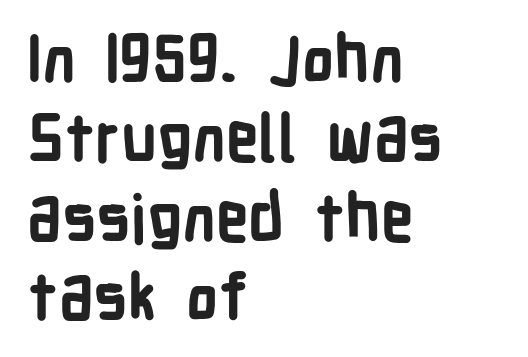
Q: Is the text bold? A: Yes.
Q: Is the text italic (slanted)? A: No, it is upright.
Q: Is the typeface a serif or a sans-serif typeface? A: Sans-serif.
Q: Is the text underlined? A: No.
Q: How is the paragraph aligned? A: Left-aligned.
Q: Is the spacing between letters normal or unusually wide? A: Normal.
Q: Width (condensed, normal, or wide)? A: Condensed.
Q: Stroke contrast? A: Low.
Q: x-height? A: Medium.
Q: Monospaced? A: No.
